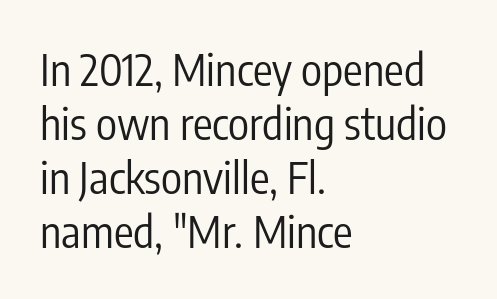
Q: Is the text bold? A: No.
Q: Is the text italic (slanted)? A: No, it is upright.
Q: Is the typeface a serif or a sans-serif typeface? A: Sans-serif.
Q: Is the text underlined? A: No.
Q: How is the paragraph aligned? A: Left-aligned.
Q: Is the spacing between letters normal or unusually wide? A: Normal.
Q: Width (condensed, normal, or wide)? A: Condensed.
Q: Stroke contrast? A: Low.
Q: x-height? A: Medium.
Q: Monospaced? A: No.
